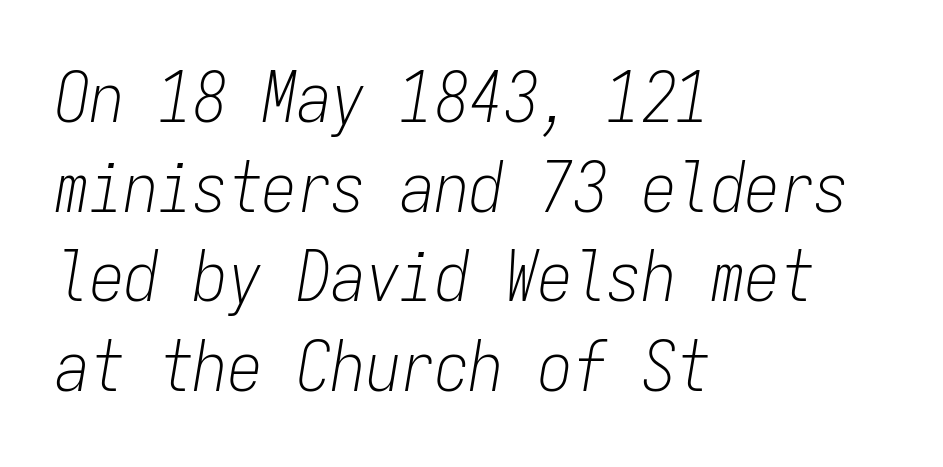
The letters sit at their default tracking, neither squeezed nor spread. The typesetter chose a ragged-right arrangement here. Fixed-width glyphs throughout — classic coding-font behaviour. Check under the words: just untouched page. Nothing heavy about these letters — not bold at all.
